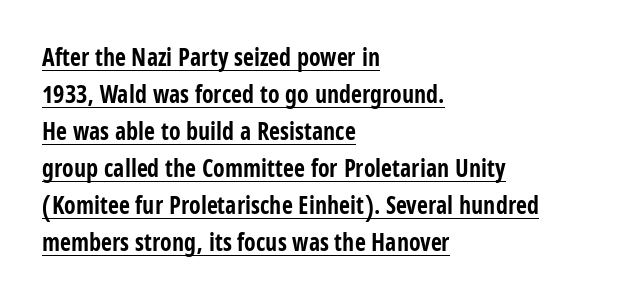
Q: Is the text bold? A: Yes.
Q: Is the text italic (slanted)? A: No, it is upright.
Q: Is the text underlined? A: Yes.
Q: How is the paragraph aligned? A: Left-aligned.
Q: Is the spacing between letters normal or unusually wide? A: Normal.
Q: Is the spacing between lines tight, normal or loose? A: Normal.
